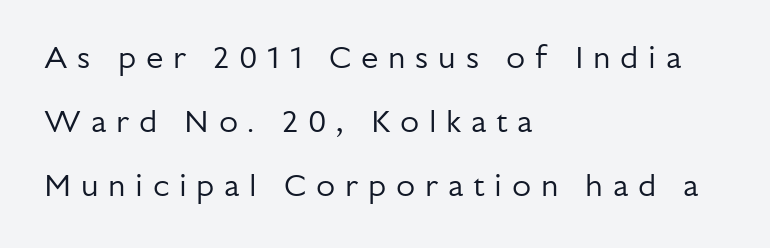
The image shows 31 px regular-weight sans-serif type, upright; set left-aligned, loose line spacing (2.06x), unusually wide letter spacing (+0.31 em), not underlined; low stroke contrast and a medium x-height.
